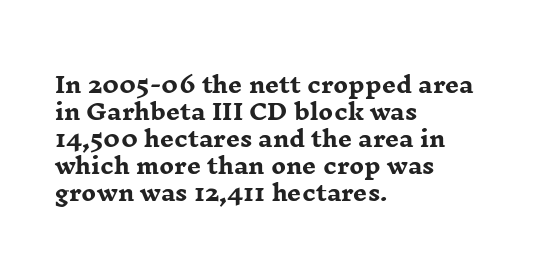
{"italic": "no", "bold": "yes", "underline": "no", "align": "left", "line_spacing_ratio": 1.23, "letter_spacing": "normal", "letter_spacing_em": 0.0, "glyph_px": 22}
